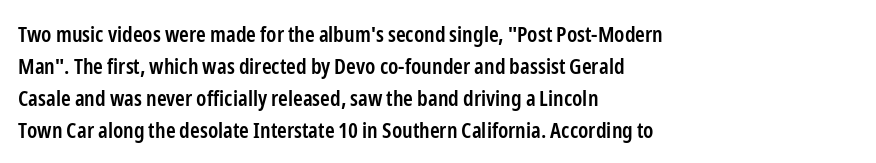
Q: Is the text bold? A: Semi-bold.
Q: Is the text italic (slanted)? A: No, it is upright.
Q: Is the text underlined? A: No.
Q: How is the paragraph aligned? A: Left-aligned.
Q: Is the spacing between letters normal or unusually wide? A: Normal.
Q: Is the spacing between lines tight, normal or loose? A: Normal.
